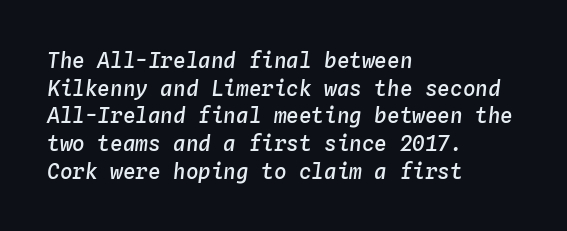
{"italic": "yes", "lean": "right", "slant_degrees": 4, "bold": "semi", "underline": "no", "align": "left", "line_spacing": "normal", "line_spacing_ratio": 1.32, "letter_spacing": "normal", "letter_spacing_em": 0.0, "glyph_px": 21}
